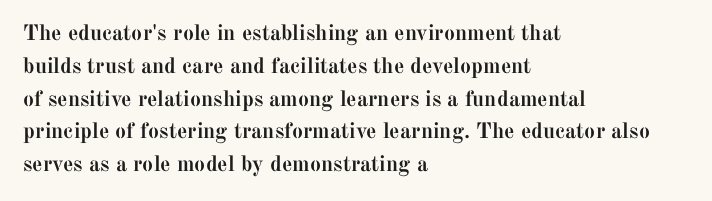
Q: Is the text bold? A: Yes.
Q: Is the text italic (slanted)? A: No, it is upright.
Q: Is the text underlined? A: No.
Q: How is the paragraph aligned? A: Left-aligned.
Q: Is the spacing between letters normal or unusually wide? A: Normal.
Q: Is the spacing between lines tight, normal or loose? A: Normal.
